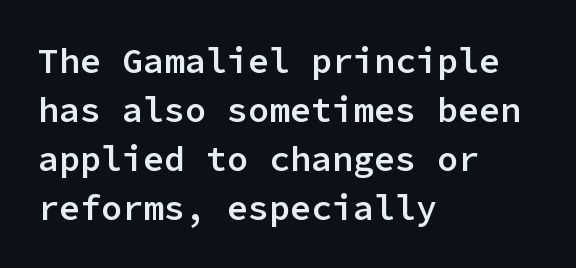
Spacing verdict: monospaced, one width for all characters. Stroke terminals: plain, sans-serif. Typeset ragged right — the left edge is the straight one. The string is rendered with underlining switched off. The line-height multiplier appears to be the usual default.
